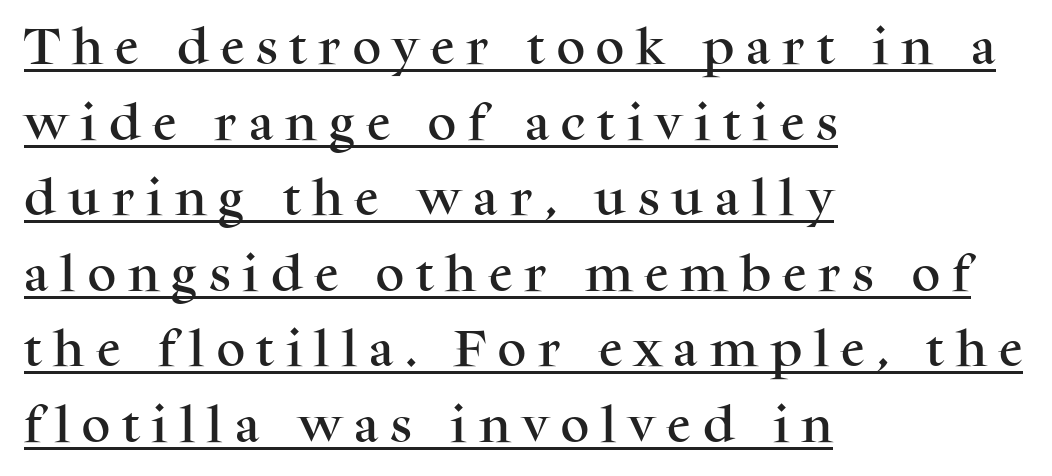
The image shows 40 px serif type, upright; set left-aligned, line spacing 1.89x, unusually wide letter spacing (+0.3 em), underlined; medium stroke contrast and a medium x-height.
